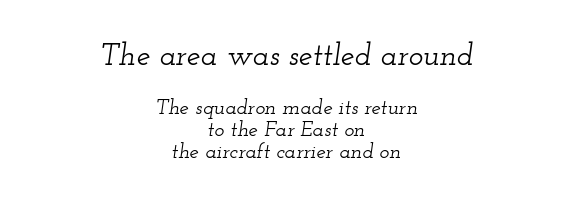
Q: Is the text italic (slanted)? A: Yes, it leans right by about 12 degrees.
Q: Is the typeface a serif or a sans-serif typeface? A: Serif.
Q: Is the text underlined? A: No.
Q: How is the paragraph aligned? A: Centered.
Q: Is the spacing between letters normal or unusually wide? A: Normal.
Q: Is the spacing between lines tight, normal or loose? A: Tight.
Q: Which block of text is set in a larger size, the first (top) or the second (bottom)? A: The first (top) one.
Q: Width (condensed, normal, or wide)? A: Wide.
Q: Stroke contrast? A: Low.
Q: x-height? A: Small.
Q: Monospaced? A: No.
